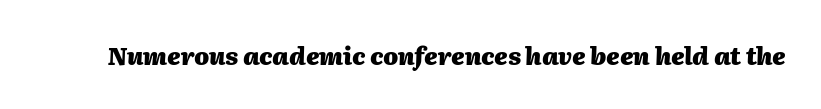
The horizontal fit of the characters is conventional and even. The typesetting leans heavy: a genuine bold. Compared with ordinary roman type, these characters are visibly tilted. Descenders hang freely into open space.
